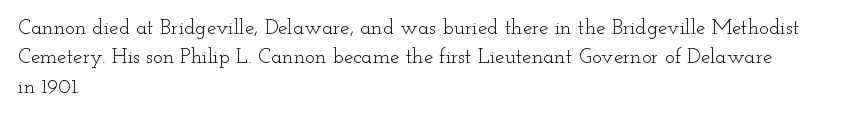
Q: Is the text bold? A: No.
Q: Is the text italic (slanted)? A: No, it is upright.
Q: Is the text underlined? A: No.
Q: How is the paragraph aligned? A: Left-aligned.
Q: Is the spacing between letters normal or unusually wide? A: Normal.
Q: Is the spacing between lines tight, normal or loose? A: Normal.
